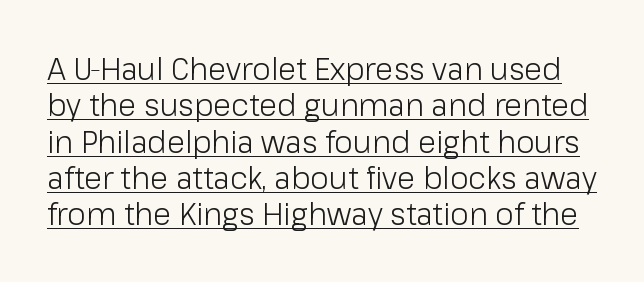
The image shows 30 px light sans-serif type, upright; set line spacing 1.21x, normal letter spacing, underlined; low stroke contrast and a medium x-height.
